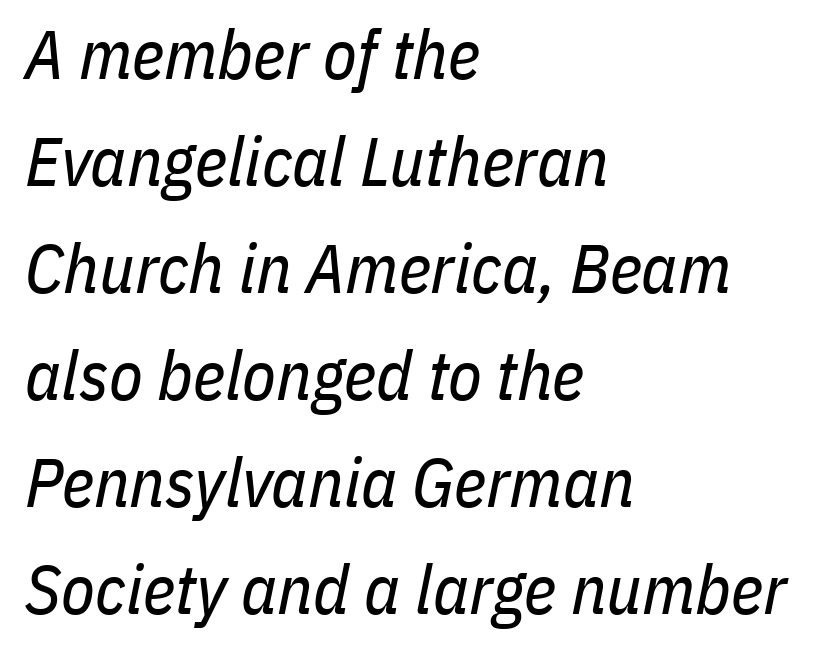
Left-aligned paragraph, ragged on the right. Summary of vertical rhythm: regular, with standard interline spacing. Slant detected: the letters are inclined. The font sits on the lighter half of the weight spectrum, regular included. Spacing verdict: proportional, widths tailored to each character. Compared with typical body copy, the letter spacing here is the same.
